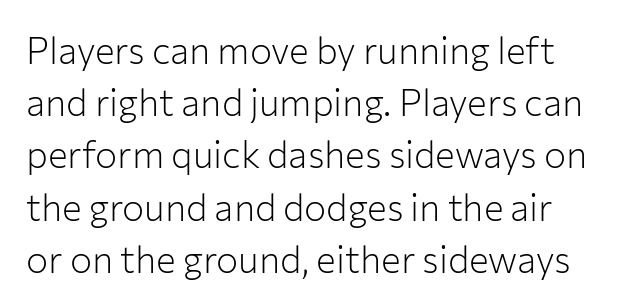
{"serif": "no", "italic": "no", "bold": "no", "weight": "light", "width": "normal", "stroke_contrast": "low", "x_height": "medium", "monospaced": "no", "underline": "no", "line_spacing": "normal", "line_spacing_ratio": 1.41, "letter_spacing": "normal", "letter_spacing_em": 0.0, "glyph_px": 37}
